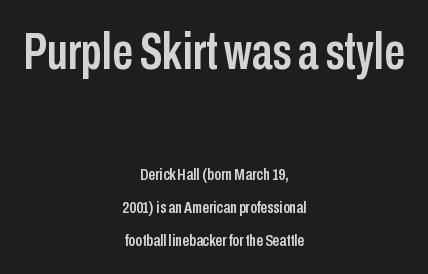
The type family on display is of the sans-serif kind. Unmarked baselines from the first word to the last. Whoever set this chose breathing room over compactness in the vertical rhythm. Each word holds together tightly as a unit, with standard inter-letter gaps.
